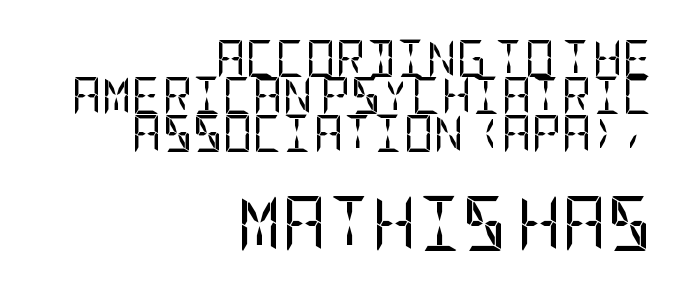
Q: Is the text bold? A: No.
Q: Is the text italic (slanted)? A: No, it is upright.
Q: Is the typeface a serif or a sans-serif typeface? A: Sans-serif.
Q: Is the text underlined? A: No.
Q: How is the paragraph aligned? A: Right-aligned.
Q: Is the spacing between letters normal or unusually wide? A: Normal.
Q: Is the spacing between lines tight, normal or loose? A: Tight.
Q: Which block of text is set in a larger size, the first (top) or the second (bottom)? A: The second (bottom) one.
Q: Width (condensed, normal, or wide)? A: Condensed.
Q: Stroke contrast? A: Low.
Q: x-height? A: Large.
